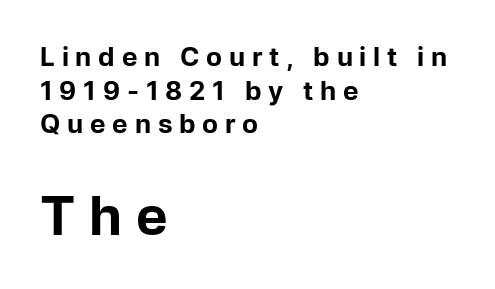
Q: Is the text bold? A: Yes.
Q: Is the text italic (slanted)? A: No, it is upright.
Q: Is the typeface a serif or a sans-serif typeface? A: Sans-serif.
Q: Is the text underlined? A: No.
Q: How is the paragraph aligned? A: Left-aligned.
Q: Is the spacing between letters normal or unusually wide? A: Unusually wide.
Q: Is the spacing between lines tight, normal or loose? A: Normal.
Q: Which block of text is set in a larger size, the first (top) or the second (bottom)? A: The second (bottom) one.
Q: Width (condensed, normal, or wide)? A: Normal.
Q: Stroke contrast? A: Low.
Q: x-height? A: Medium.
Q: Monospaced? A: No.
